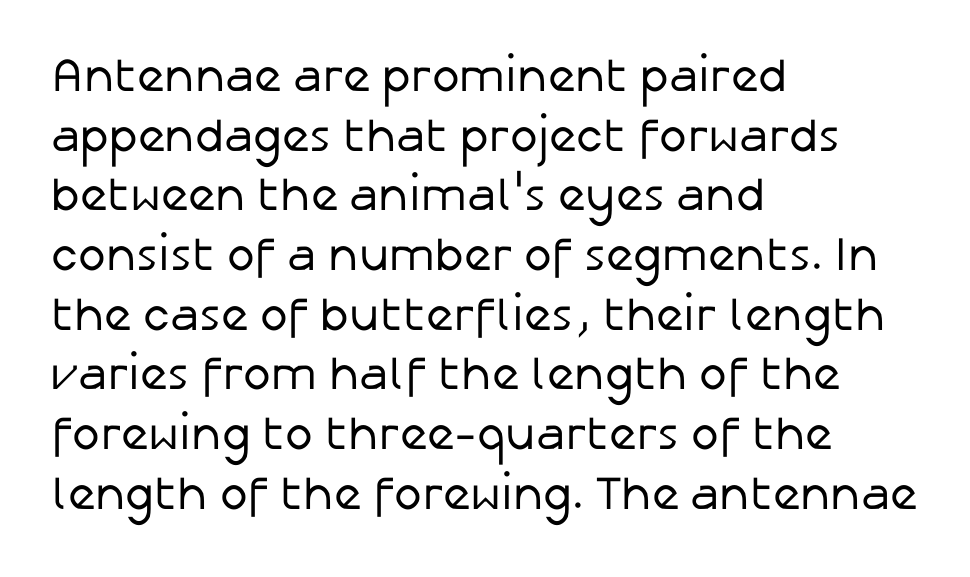
Horizontally, the lines are justified to the leading edge only. Looks like regular typesetting: each glyph gets only the width it needs. The font sits on the lighter half of the weight spectrum, regular included. If you drew a line through each stem, it would be perfectly vertical.
